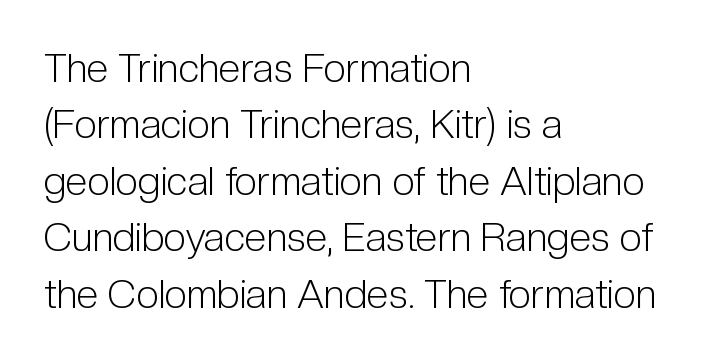
The image shows 40 px light, condensed sans-serif type, upright; set left-aligned, normal line spacing (1.41x), normal letter spacing, not underlined; low stroke contrast and a medium x-height.
